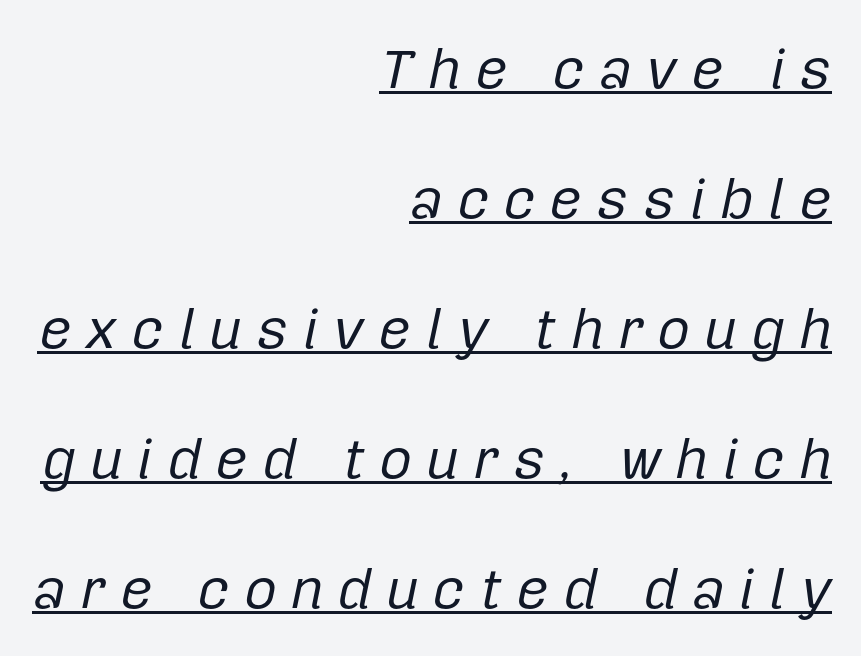
Words appear elongated and porous because spacing is wide. If you drew a line through each stem, it would be angled. No letter is thick-stroked: the sample isn't bold. Spacing verdict: proportional, widths tailored to each character. The rendering anchors every line to the right-hand side. Honestly, the underline is the first thing you notice here.
